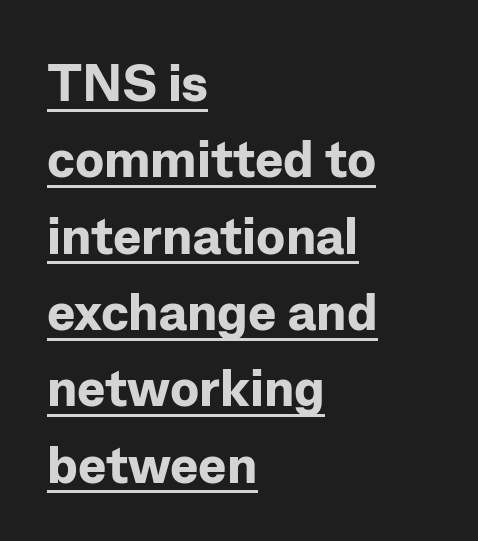
{"serif": "no", "italic": "no", "bold": "yes", "weight": "bold", "width": "normal", "stroke_contrast": "low", "x_height": "medium", "monospaced": "no", "underline": "yes", "align": "left", "line_spacing": "normal", "line_spacing_ratio": 1.44, "letter_spacing": "normal", "letter_spacing_em": 0.0, "glyph_px": 53}
